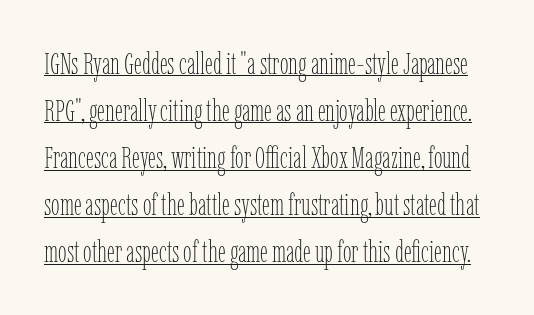
You could not count columns in this text — the font is proportionally spaced. Is there an underline? Yes — a line sits under the letters. Look at the tracking — it's just the regular setting, nothing added. Normally led — the rows are evenly, conventionally spaced.
